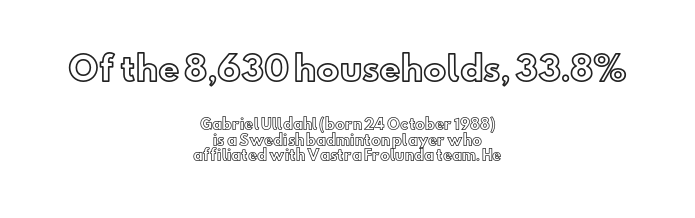
The image shows 33 px text type, upright; set centered, tight line spacing (1.11x), normal letter spacing, not underlined; the first (top) block is 2.36x larger; a small x-height.
